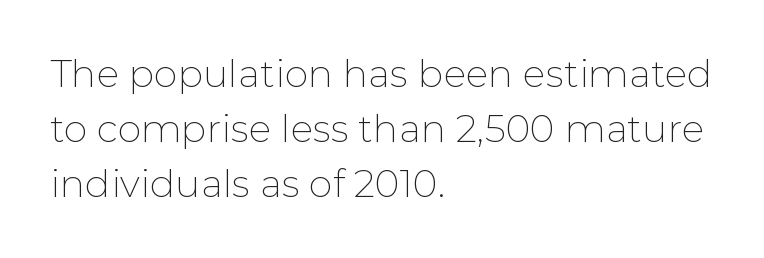
The image shows 38 px thin sans-serif type, upright; set left-aligned, normal line spacing (1.45x), normal letter spacing, not underlined; low stroke contrast and a medium x-height.
